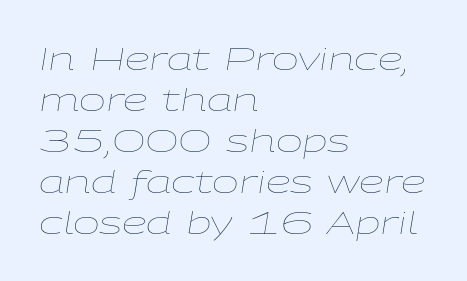
The glyphs look as if they've been sheared to an angle. The baseline area is clear. Stems and bowls with no extra thickness — not bold. These lines sit exactly where default settings would place them. How are the letters spaced? Ordinarily, with no added tracking.
